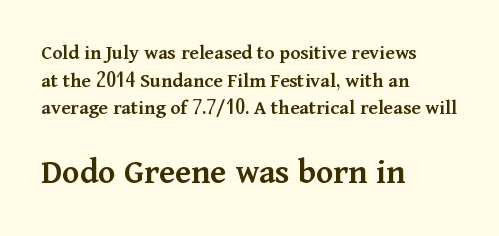
Q: Is the text bold? A: Semi-bold.
Q: Is the text italic (slanted)? A: No, it is upright.
Q: Is the typeface a serif or a sans-serif typeface? A: Serif.
Q: Is the text underlined? A: No.
Q: How is the paragraph aligned? A: Left-aligned.
Q: Is the spacing between letters normal or unusually wide? A: Normal.
Q: Is the spacing between lines tight, normal or loose? A: Normal.
Q: Which block of text is set in a larger size, the first (top) or the second (bottom)? A: The second (bottom) one.
Q: Width (condensed, normal, or wide)? A: Normal.
Q: Stroke contrast? A: Medium.
Q: x-height? A: Medium.
Q: Monospaced? A: No.
